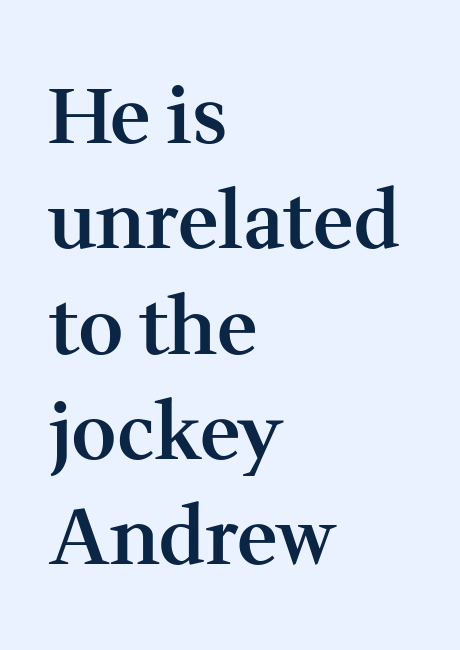
Q: Is the text bold? A: Semi-bold.
Q: Is the text italic (slanted)? A: No, it is upright.
Q: Is the typeface a serif or a sans-serif typeface? A: Serif.
Q: Is the text underlined? A: No.
Q: How is the paragraph aligned? A: Left-aligned.
Q: Is the spacing between letters normal or unusually wide? A: Normal.
Q: Is the spacing between lines tight, normal or loose? A: Normal.
Q: Width (condensed, normal, or wide)? A: Normal.
Q: Stroke contrast? A: Medium.
Q: x-height? A: Medium.
Q: Monospaced? A: No.
